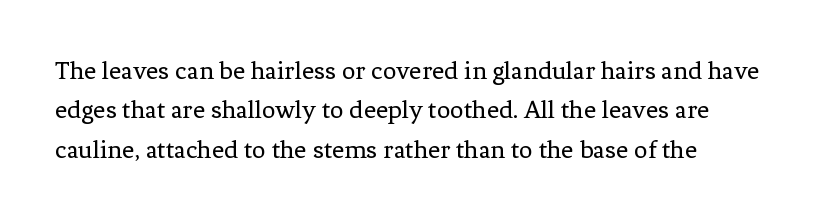
{"italic": "no", "bold": "no", "underline": "no", "line_spacing": "normal", "line_spacing_ratio": 1.46, "letter_spacing": "normal", "letter_spacing_em": 0.0, "glyph_px": 27}
